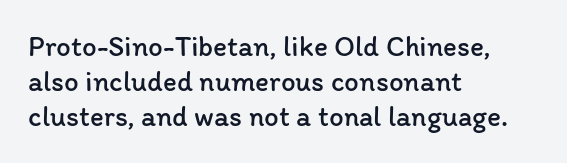
The area under the type is left untouched. Is the letter spacing exaggerated? No — it looks like the ordinary default. Posture: straight, roman, zero tilt. The face used here is proportionally spaced, like ordinary book or web type. The weight tops out at a normal text grade. The typesetter chose a ragged-right arrangement here.
